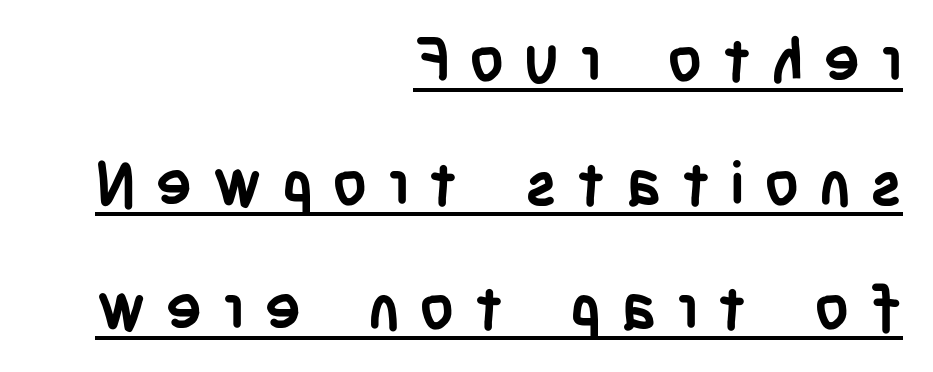
{"serif": "no", "italic": "no", "bold": "yes", "weight": "semibold", "width": "condensed", "stroke_contrast": "low", "x_height": "large", "monospaced": "no", "underline": "yes", "align": "right", "line_spacing": "loose", "line_spacing_ratio": 2.03, "letter_spacing": "wide", "letter_spacing_em": 0.32, "glyph_px": 61}
